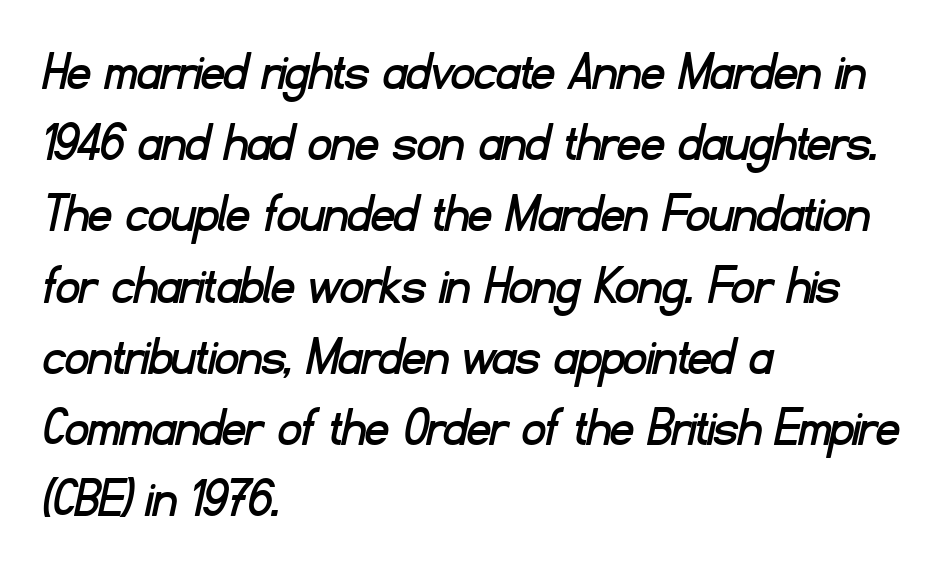
{"serif": "no", "width": "normal", "stroke_contrast": "low", "x_height": "small", "monospaced": "no", "underline": "no", "align": "left", "line_spacing": "normal", "line_spacing_ratio": 1.25, "letter_spacing": "normal", "letter_spacing_em": 0.0, "glyph_px": 57}
